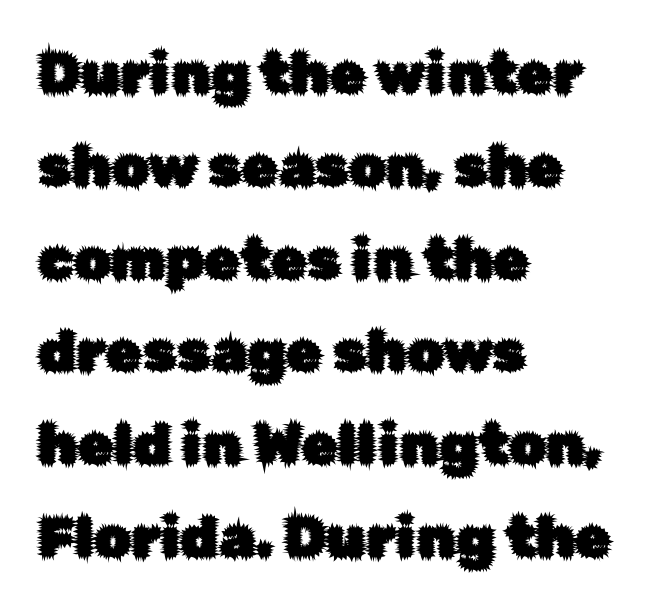
Q: Is the text italic (slanted)? A: No, it is upright.
Q: Is the typeface a serif or a sans-serif typeface? A: Sans-serif.
Q: Is the text underlined? A: No.
Q: How is the paragraph aligned? A: Left-aligned.
Q: Is the spacing between letters normal or unusually wide? A: Normal.
Q: Is the spacing between lines tight, normal or loose? A: Normal.
Q: Width (condensed, normal, or wide)? A: Normal.
Q: Stroke contrast? A: Low.
Q: x-height? A: Medium.
Q: Monospaced? A: No.
